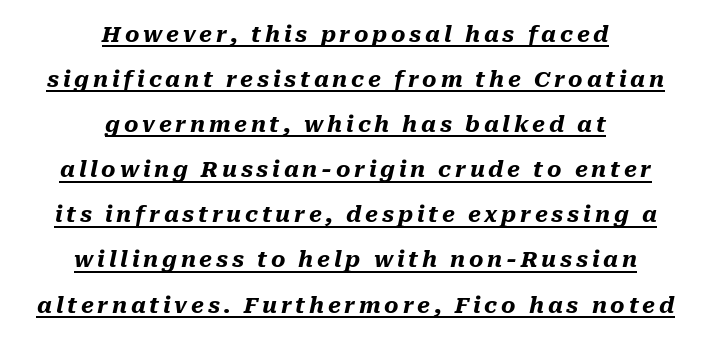
{"italic": "yes", "lean": "right", "slant_degrees": 10, "bold": "yes", "underline": "yes", "align": "center", "line_spacing": "loose", "line_spacing_ratio": 2.05, "glyph_px": 22}
